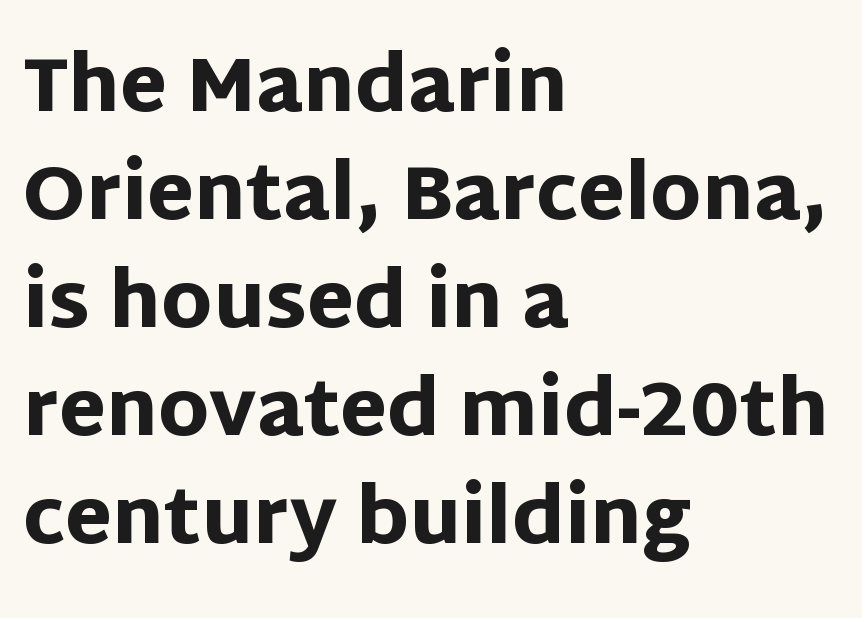
Plain, unruled lines of type. The designer left line spacing at the default. These lines are set flush left with a ragged right edge. Tall strokes in this sample are plumb rather than angled. Is this a fixed-width face? No — the glyphs have proportional, varying widths.
